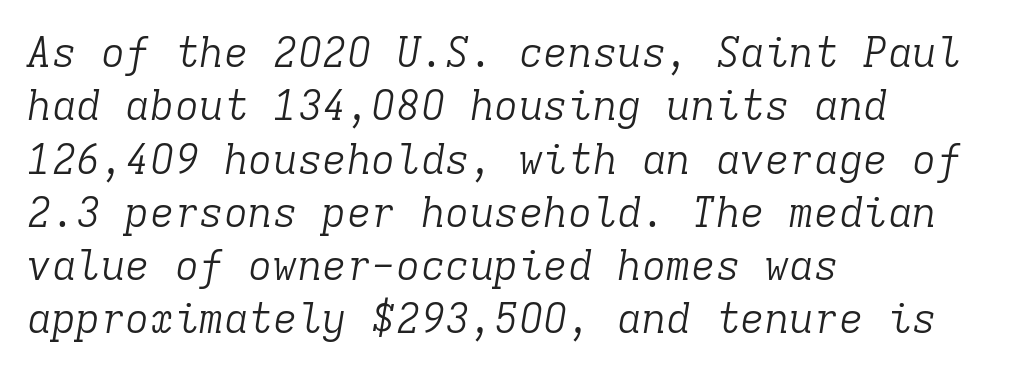
{"serif": "yes", "italic": "yes", "lean": "right", "slant_degrees": 9, "bold": "no", "weight": "light", "width": "normal", "stroke_contrast": "low", "x_height": "medium", "monospaced": "yes", "underline": "no", "align": "left", "line_spacing": "normal", "line_spacing_ratio": 1.3, "letter_spacing": "normal", "letter_spacing_em": 0.0, "glyph_px": 41}
